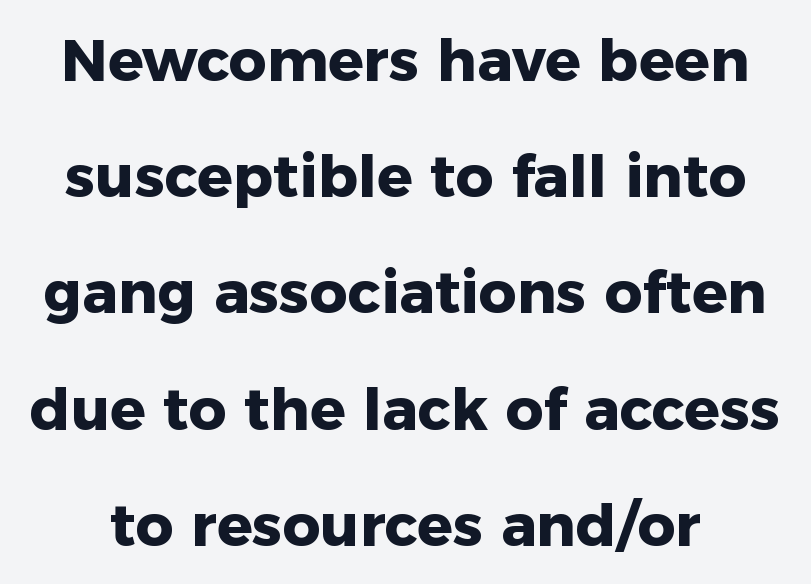
Q: Is the text bold? A: Yes.
Q: Is the text italic (slanted)? A: No, it is upright.
Q: Is the typeface a serif or a sans-serif typeface? A: Sans-serif.
Q: Is the text underlined? A: No.
Q: Is the spacing between letters normal or unusually wide? A: Normal.
Q: Is the spacing between lines tight, normal or loose? A: Loose.
Q: Width (condensed, normal, or wide)? A: Normal.
Q: Stroke contrast? A: Low.
Q: x-height? A: Medium.
Q: Monospaced? A: No.
